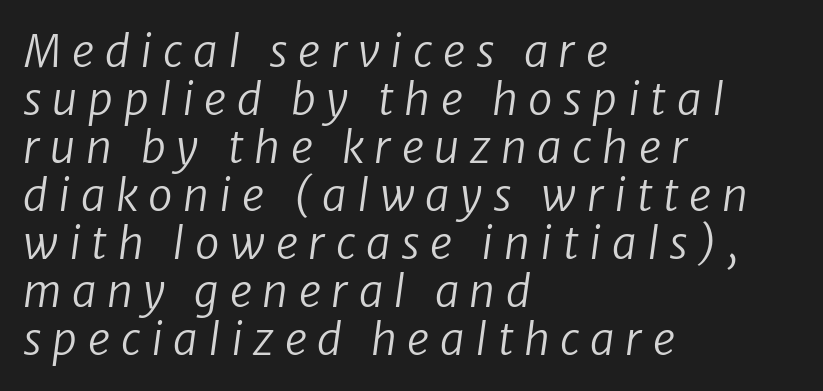
Q: Is the text bold? A: No.
Q: Is the text italic (slanted)? A: Yes, it leans right by about 8 degrees.
Q: Is the text underlined? A: No.
Q: How is the paragraph aligned? A: Left-aligned.
Q: Is the spacing between letters normal or unusually wide? A: Unusually wide.
Q: Is the spacing between lines tight, normal or loose? A: Tight.
Q: Width (condensed, normal, or wide)? A: Normal.
Q: Stroke contrast? A: Low.
Q: x-height? A: Medium.
Q: Monospaced? A: No.
